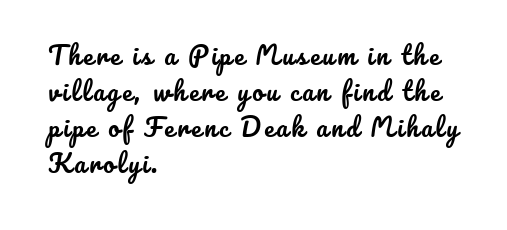
The image shows 25 px text type; set left-aligned, normal line spacing (1.44x), not underlined.
